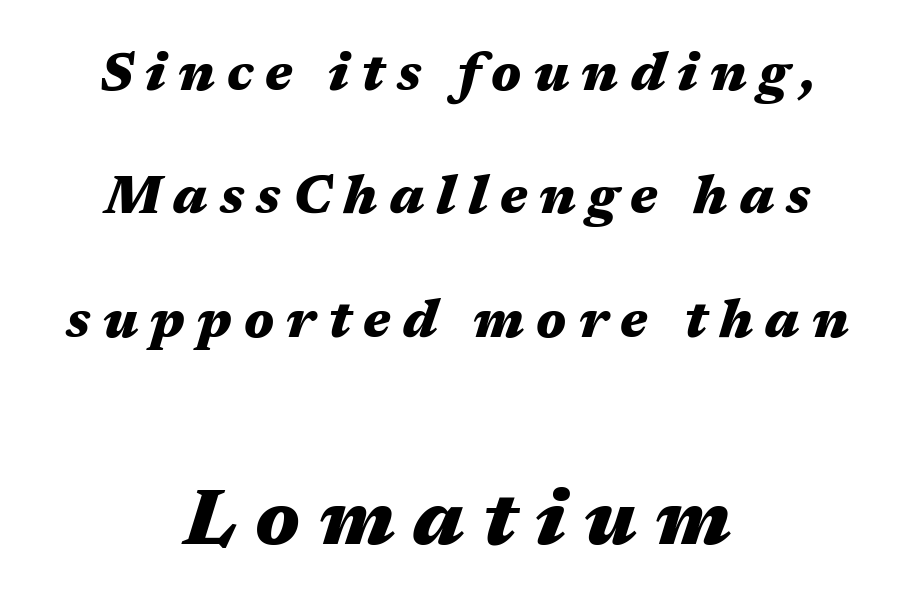
Characters are canted at an angle relative to the baseline's perpendicular. The compositor balanced each line on the midline. Size hierarchy here favors the trailing block over the leading one. In terms of letterspacing, this is a distinctly airy, spread setting. The vertical gap from one line to the next is large. In terms of weight, the rendering is a true, heavy bold.
